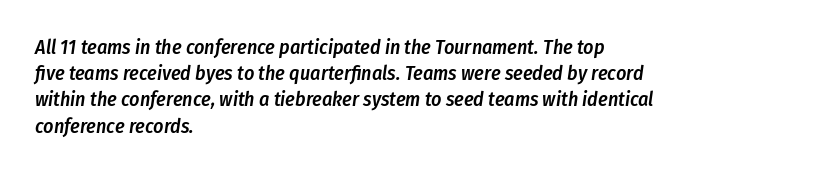
The image shows 20 px text type, italic (leaning right); set left-aligned, normal line spacing (1.31x), normal letter spacing, not underlined.
